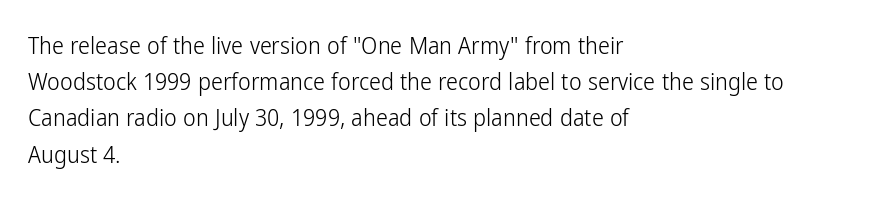
Default kerning and tracking; the words read as compact shapes. Tall strokes in this sample are plumb rather than angled. This rendering uses left alignment, leaving the right contour irregular. Students, observe: this is what conventionally led text looks like. Each stroke keeps to a modest, everyday thickness or less. Honestly, there is no underline to notice here at all.
